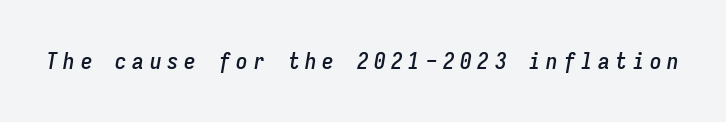
The space directly below the letters is spotless. The face used here has a pronounced slope to its letters. The face used here is rendered with a markedly widened letterfit.
